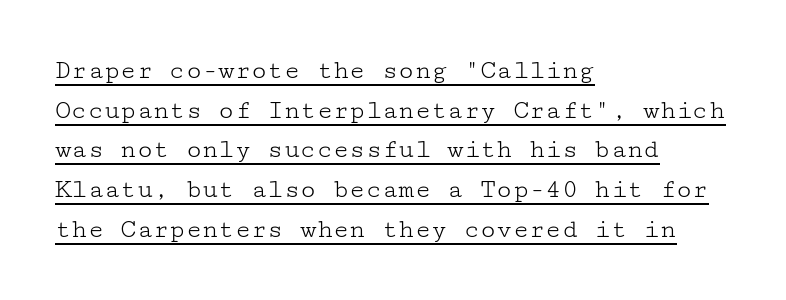
Teacher's note: observe the even left margin — that is flush-left alignment. Does the leading feel generous? No, just average. Notice how a bar underscores the lettering throughout. Compared with a typical body face, this is equally light or lighter still.
